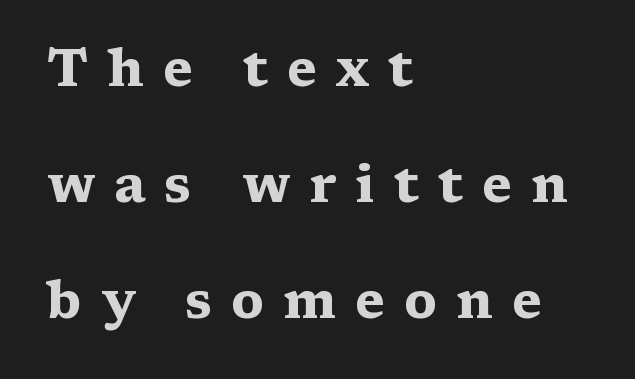
Q: Is the text bold? A: Yes.
Q: Is the text italic (slanted)? A: No, it is upright.
Q: Is the typeface a serif or a sans-serif typeface? A: Serif.
Q: Is the text underlined? A: No.
Q: How is the paragraph aligned? A: Left-aligned.
Q: Is the spacing between letters normal or unusually wide? A: Unusually wide.
Q: Is the spacing between lines tight, normal or loose? A: Loose.
Q: Width (condensed, normal, or wide)? A: Wide.
Q: Stroke contrast? A: Medium.
Q: x-height? A: Medium.
Q: Monospaced? A: No.
